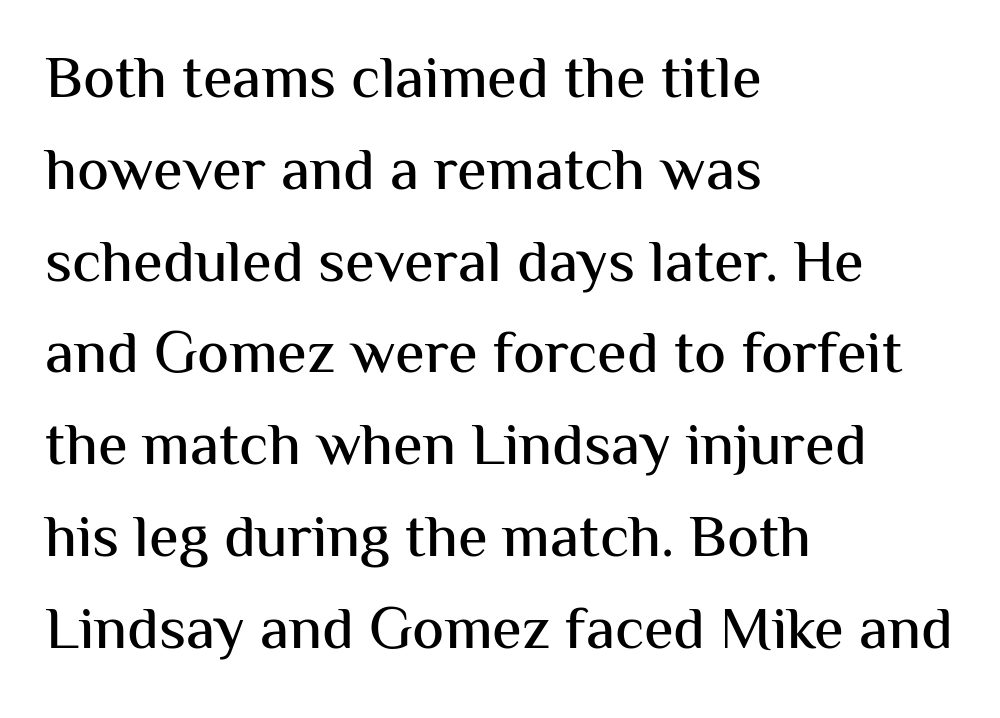
Q: Is the text italic (slanted)? A: No, it is upright.
Q: Is the typeface a serif or a sans-serif typeface? A: Sans-serif.
Q: Is the text underlined? A: No.
Q: How is the paragraph aligned? A: Left-aligned.
Q: Is the spacing between letters normal or unusually wide? A: Normal.
Q: Is the spacing between lines tight, normal or loose? A: Normal.
Q: Width (condensed, normal, or wide)? A: Normal.
Q: Stroke contrast? A: Medium.
Q: x-height? A: Medium.
Q: Monospaced? A: No.
